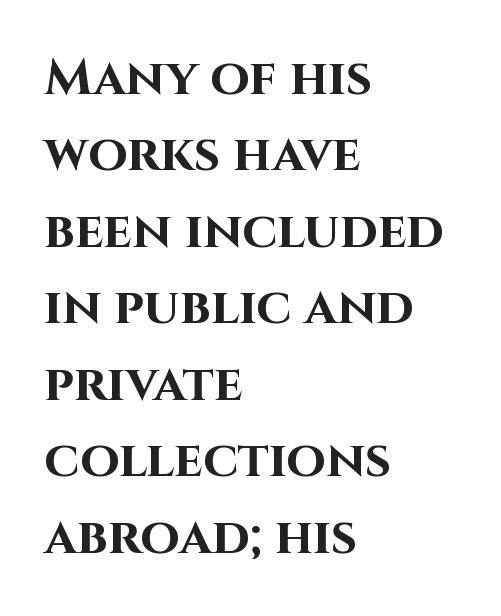
Here the glyphs are tracked normally, forming tight word shapes. Lines of text with bare space underneath. Proportional: the letters do not fall into vertical columns. Evenly set lines give the paragraph a standard silhouette.
